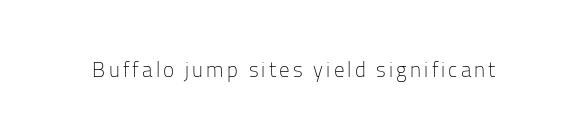
{"italic": "no", "bold": "no", "underline": "no", "glyph_px": 21}
